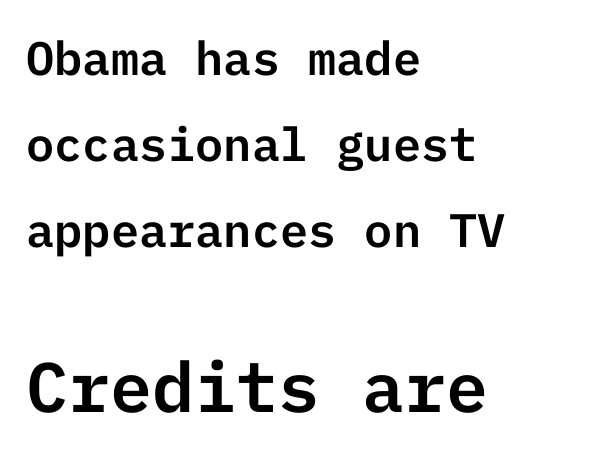
Each row of text sits above clean, open space. A classic flush-left, rag-right setting is used for this passage. Compared with typical body copy, the letter spacing here is the same. Font category for this specimen: sans-serif. Bigger letters appear in the bottom chunk; the top chunk is reduced.
